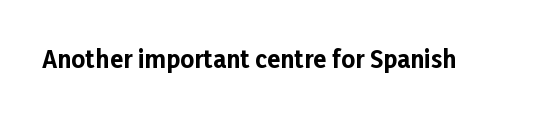
Q: Is the text bold? A: Yes.
Q: Is the text italic (slanted)? A: No, it is upright.
Q: Is the text underlined? A: No.
Q: Is the spacing between letters normal or unusually wide? A: Normal.
